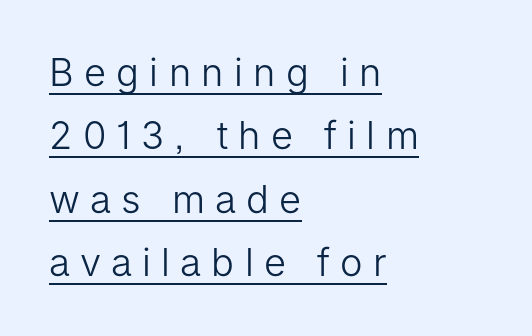
Q: Is the text bold? A: No.
Q: Is the text italic (slanted)? A: No, it is upright.
Q: Is the typeface a serif or a sans-serif typeface? A: Sans-serif.
Q: Is the text underlined? A: Yes.
Q: How is the paragraph aligned? A: Left-aligned.
Q: Is the spacing between letters normal or unusually wide? A: Unusually wide.
Q: Is the spacing between lines tight, normal or loose? A: Normal.
Q: Width (condensed, normal, or wide)? A: Normal.
Q: Stroke contrast? A: Low.
Q: x-height? A: Medium.
Q: Monospaced? A: No.
